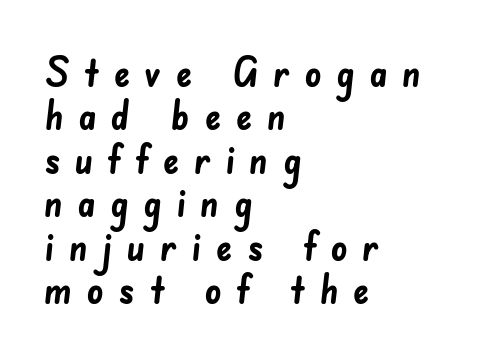
{"serif": "no", "bold": "yes", "weight": "semibold", "width": "normal", "stroke_contrast": "low", "x_height": "small", "monospaced": "no", "underline": "no", "align": "left", "line_spacing": "tight", "line_spacing_ratio": 1.06, "letter_spacing": "wide", "letter_spacing_em": 0.35, "glyph_px": 41}
